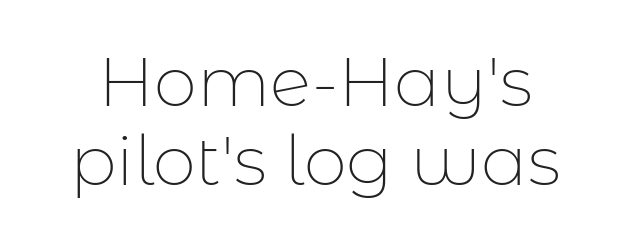
{"serif": "no", "italic": "no", "bold": "no", "weight": "thin", "width": "normal", "stroke_contrast": "low", "x_height": "medium", "monospaced": "no", "underline": "no", "line_spacing": "tight", "line_spacing_ratio": 1.14, "letter_spacing": "normal", "letter_spacing_em": 0.0, "glyph_px": 69}
